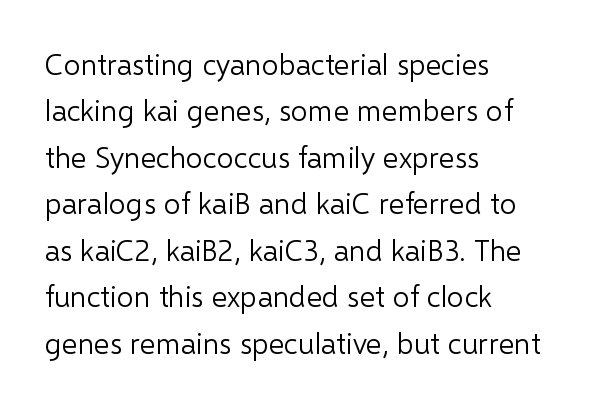
{"serif": "no", "italic": "no", "bold": "no", "weight": "light", "width": "normal", "stroke_contrast": "low", "x_height": "medium", "monospaced": "no", "underline": "no", "align": "left", "line_spacing": "normal", "line_spacing_ratio": 1.55, "letter_spacing": "normal", "letter_spacing_em": 0.0, "glyph_px": 30}
